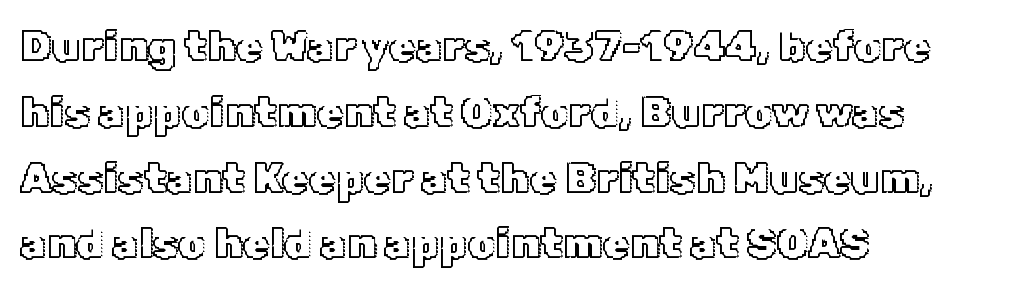
{"italic": "no", "width": "normal", "x_height": "medium", "monospaced": "no", "underline": "no", "align": "left", "line_spacing": "normal", "line_spacing_ratio": 1.53, "letter_spacing": "normal", "letter_spacing_em": 0.0, "glyph_px": 43}
